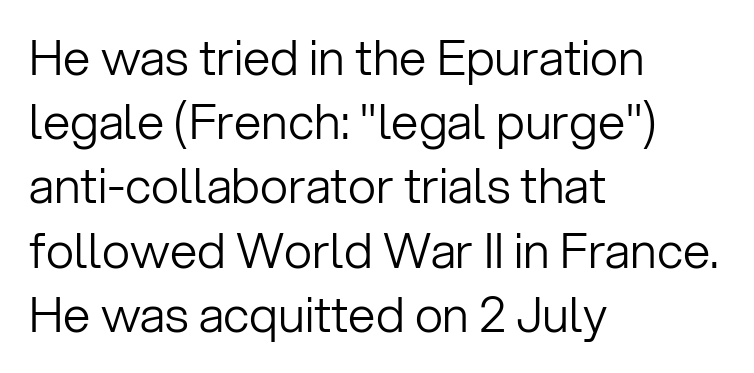
Stroke terminals: plain, sans-serif. Designer's note — italics off, roman on. Heft: none added — not bold. A typesetter would call this proportional, since set widths differ per character. The compositor pushed each line to the left boundary.
